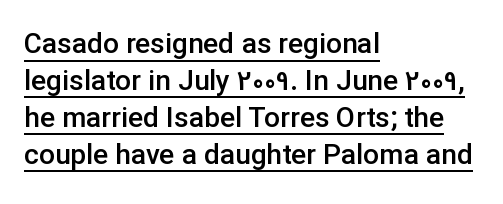
Q: Is the text bold? A: Semi-bold.
Q: Is the text italic (slanted)? A: No, it is upright.
Q: Is the typeface a serif or a sans-serif typeface? A: Sans-serif.
Q: Is the text underlined? A: Yes.
Q: How is the paragraph aligned? A: Left-aligned.
Q: Is the spacing between letters normal or unusually wide? A: Normal.
Q: Is the spacing between lines tight, normal or loose? A: Normal.
Q: Width (condensed, normal, or wide)? A: Normal.
Q: Stroke contrast? A: Low.
Q: x-height? A: Medium.
Q: Monospaced? A: No.
